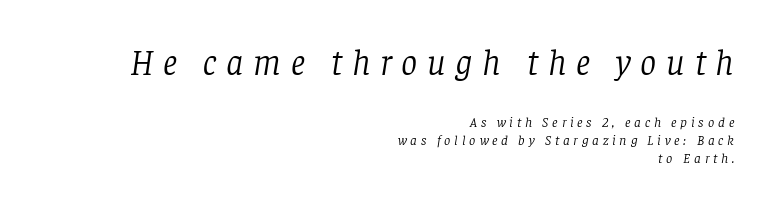
Q: Is the text bold? A: No.
Q: Is the text italic (slanted)? A: Yes, it leans right by about 8 degrees.
Q: Is the typeface a serif or a sans-serif typeface? A: Serif.
Q: Is the text underlined? A: No.
Q: How is the paragraph aligned? A: Right-aligned.
Q: Is the spacing between letters normal or unusually wide? A: Unusually wide.
Q: Is the spacing between lines tight, normal or loose? A: Normal.
Q: Which block of text is set in a larger size, the first (top) or the second (bottom)? A: The first (top) one.
Q: Width (condensed, normal, or wide)? A: Normal.
Q: Stroke contrast? A: Low.
Q: x-height? A: Large.
Q: Monospaced? A: No.
